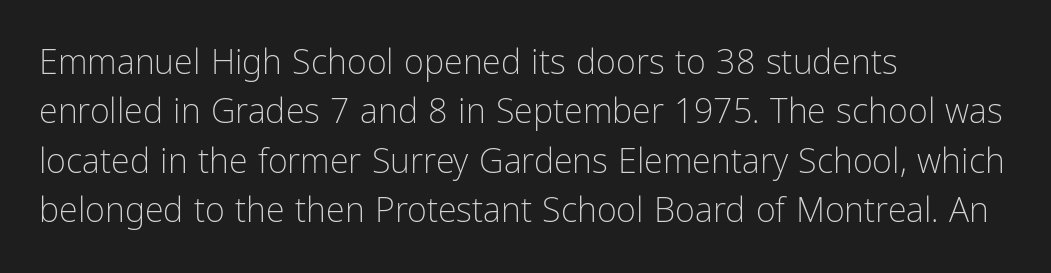
Q: Is the text bold? A: No.
Q: Is the text italic (slanted)? A: No, it is upright.
Q: Is the typeface a serif or a sans-serif typeface? A: Sans-serif.
Q: Is the text underlined? A: No.
Q: How is the paragraph aligned? A: Left-aligned.
Q: Is the spacing between letters normal or unusually wide? A: Normal.
Q: Is the spacing between lines tight, normal or loose? A: Normal.
Q: Width (condensed, normal, or wide)? A: Condensed.
Q: Stroke contrast? A: Low.
Q: x-height? A: Medium.
Q: Monospaced? A: No.
